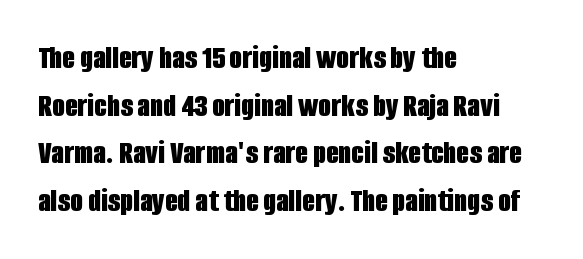
Q: Is the text bold? A: Yes.
Q: Is the text italic (slanted)? A: No, it is upright.
Q: Is the typeface a serif or a sans-serif typeface? A: Sans-serif.
Q: Is the text underlined? A: No.
Q: How is the paragraph aligned? A: Left-aligned.
Q: Is the spacing between letters normal or unusually wide? A: Normal.
Q: Is the spacing between lines tight, normal or loose? A: Normal.
Q: Width (condensed, normal, or wide)? A: Condensed.
Q: Stroke contrast? A: Low.
Q: x-height? A: Large.
Q: Monospaced? A: No.
